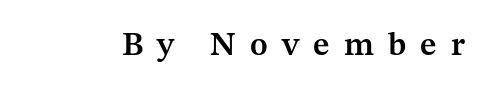
Q: Is the text bold? A: Semi-bold.
Q: Is the text italic (slanted)? A: No, it is upright.
Q: Is the typeface a serif or a sans-serif typeface? A: Serif.
Q: Is the text underlined? A: No.
Q: Is the spacing between letters normal or unusually wide? A: Unusually wide.
Q: Width (condensed, normal, or wide)? A: Normal.
Q: Stroke contrast? A: Medium.
Q: x-height? A: Medium.
Q: Monospaced? A: No.
